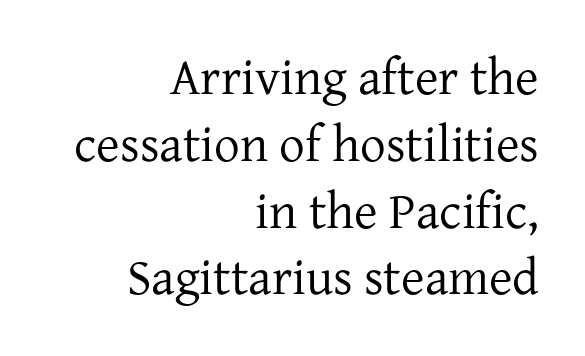
The image shows 51 px regular-weight serif type, upright; set right-aligned, normal line spacing (1.31x), normal letter spacing, not underlined; low stroke contrast and a medium x-height.
